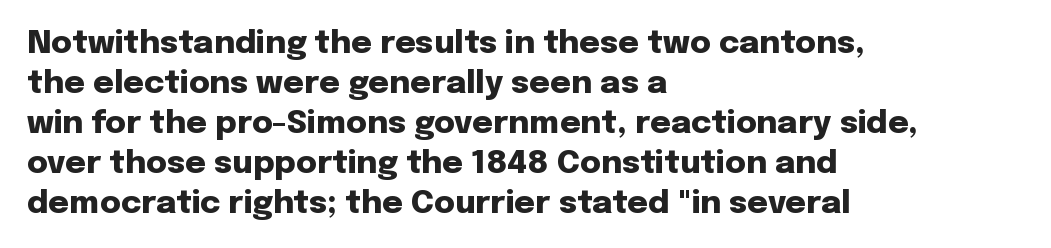
The image shows 32 px heavy sans-serif type, upright; set left-aligned, normal line spacing (1.25x), normal letter spacing, not underlined; low stroke contrast and a medium x-height.
